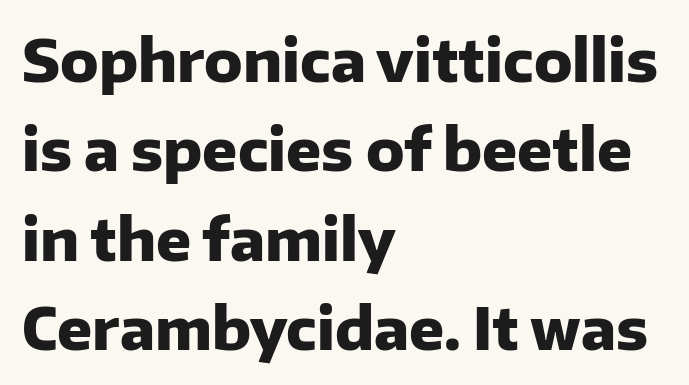
Q: Is the text bold? A: Yes.
Q: Is the text italic (slanted)? A: No, it is upright.
Q: Is the typeface a serif or a sans-serif typeface? A: Sans-serif.
Q: Is the text underlined? A: No.
Q: How is the paragraph aligned? A: Left-aligned.
Q: Is the spacing between letters normal or unusually wide? A: Normal.
Q: Is the spacing between lines tight, normal or loose? A: Normal.
Q: Width (condensed, normal, or wide)? A: Normal.
Q: Stroke contrast? A: Low.
Q: x-height? A: Medium.
Q: Monospaced? A: No.
